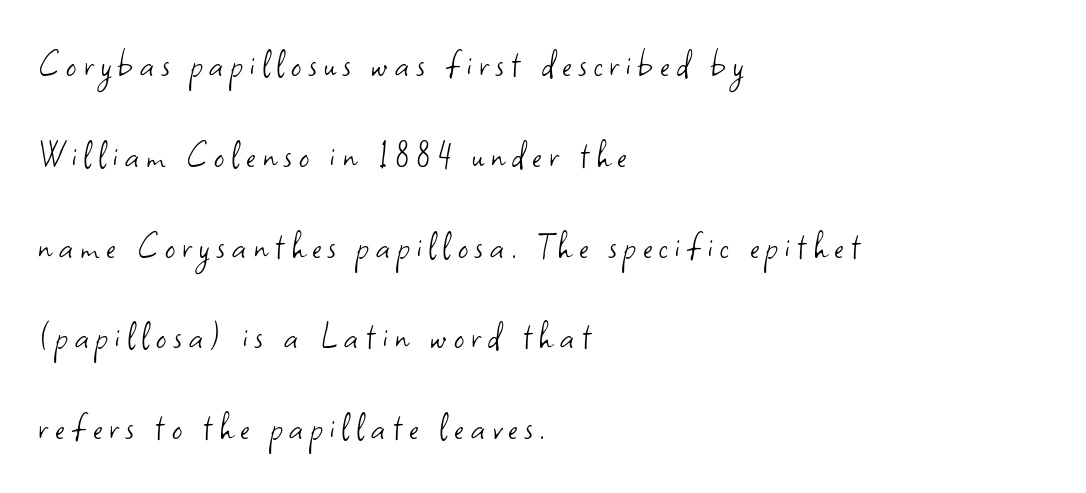
{"serif": "no", "bold": "no", "weight": "light", "width": "normal", "stroke_contrast": "low", "x_height": "small", "monospaced": "no", "underline": "no", "align": "left", "line_spacing": "loose", "line_spacing_ratio": 2.27, "glyph_px": 40}
